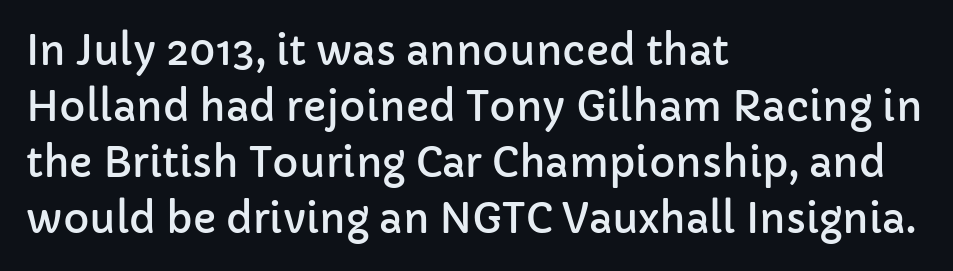
Q: Is the text italic (slanted)? A: No, it is upright.
Q: Is the typeface a serif or a sans-serif typeface? A: Sans-serif.
Q: Is the text underlined? A: No.
Q: How is the paragraph aligned? A: Left-aligned.
Q: Is the spacing between letters normal or unusually wide? A: Normal.
Q: Is the spacing between lines tight, normal or loose? A: Normal.
Q: Width (condensed, normal, or wide)? A: Normal.
Q: Stroke contrast? A: Low.
Q: x-height? A: Medium.
Q: Monospaced? A: No.
